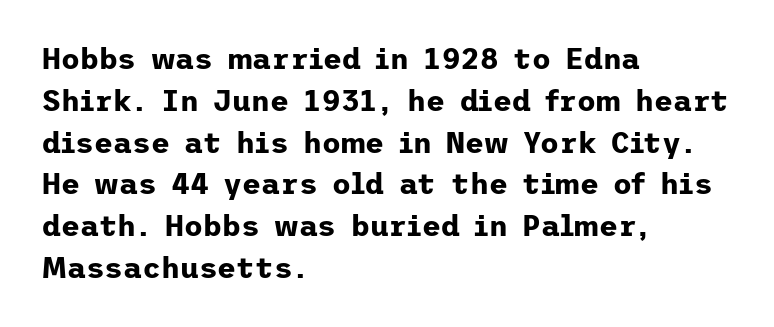
{"serif": "no", "italic": "no", "bold": "yes", "weight": "bold", "width": "normal", "stroke_contrast": "low", "x_height": "medium", "underline": "no", "align": "left", "line_spacing": "normal", "line_spacing_ratio": 1.44, "letter_spacing": "normal", "letter_spacing_em": 0.0, "glyph_px": 29}
